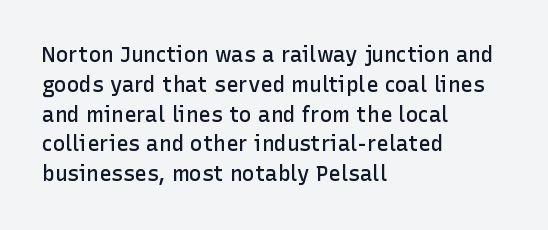
Every row of glyphs begins at an identical x-position on the left. Underlining? Definitely not there. What's the leading like? Ordinary, nothing unusual. The tracking reads as untouched default to a designer's eye. A fair bit of extra ink — the face is semibold, not bold.
